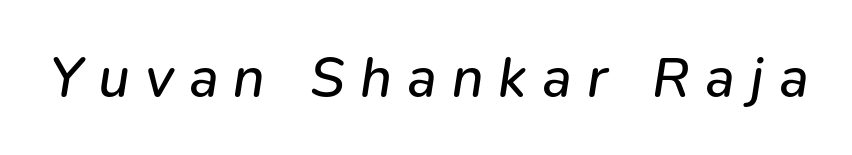
{"italic": "yes", "lean": "right", "slant_degrees": 9, "bold": "no", "weight": "regular", "width": "normal", "stroke_contrast": "low", "x_height": "medium", "monospaced": "no", "underline": "no", "letter_spacing": "wide", "letter_spacing_em": 0.27, "glyph_px": 56}
